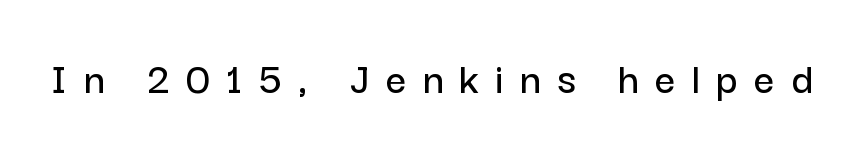
Check where the strokes stop: nothing finishes them off — pure sans. Students, note that the glyphs here are deliberately spaced far apart. The rendering uses natural spacing where letterforms have individual widths. Rule under the text: the space is simply empty. Posture: straight, roman, zero tilt.
